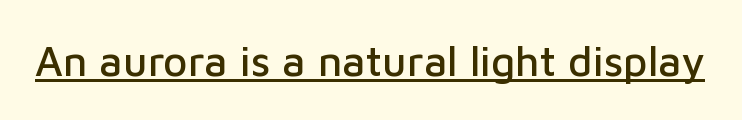
The image shows 42 px sans-serif type, upright; set normal letter spacing, underlined; low stroke contrast and a medium x-height.
